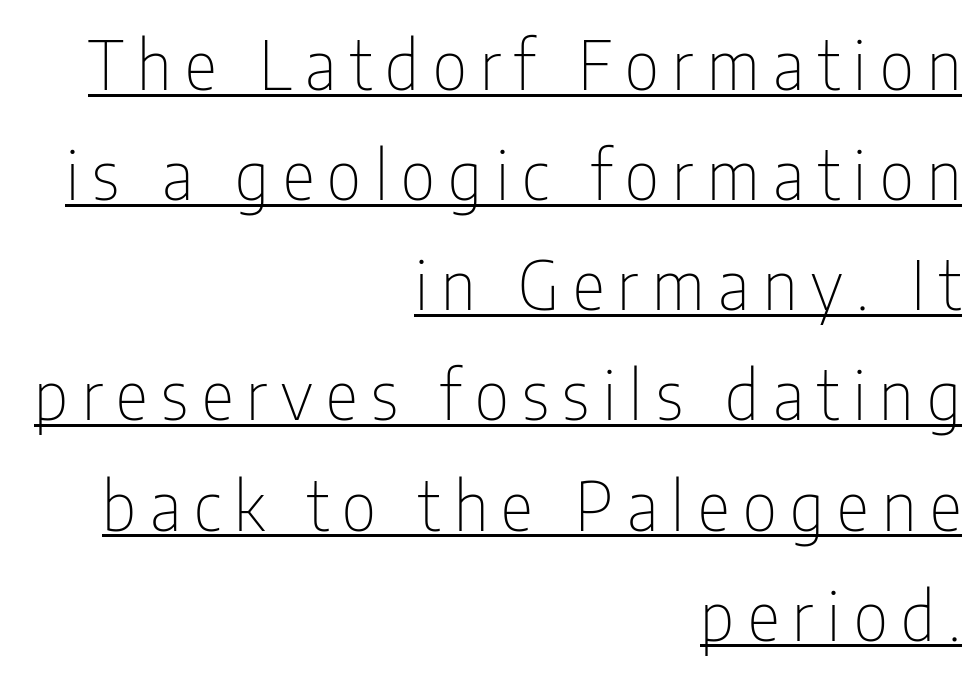
Someone cranked the tracking dial way up on this one. One glance says typical: line gaps are just what's usual. The font is comparable to plain body text, perhaps lighter. Nope, no serifs anywhere on these letters.
